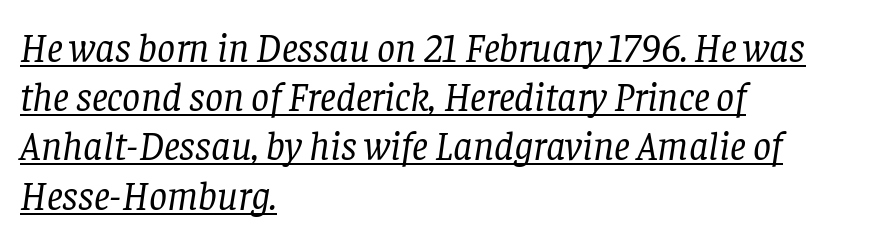
Q: Is the text bold? A: No.
Q: Is the text italic (slanted)? A: Yes, it leans right by about 8 degrees.
Q: Is the typeface a serif or a sans-serif typeface? A: Serif.
Q: Is the text underlined? A: Yes.
Q: How is the paragraph aligned? A: Left-aligned.
Q: Is the spacing between letters normal or unusually wide? A: Normal.
Q: Width (condensed, normal, or wide)? A: Normal.
Q: Stroke contrast? A: Low.
Q: x-height? A: Large.
Q: Monospaced? A: No.
